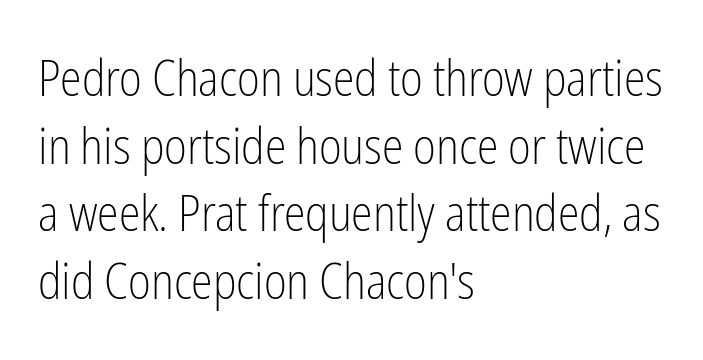
Q: Is the text bold? A: No.
Q: Is the text italic (slanted)? A: No, it is upright.
Q: Is the typeface a serif or a sans-serif typeface? A: Sans-serif.
Q: Is the text underlined? A: No.
Q: How is the paragraph aligned? A: Left-aligned.
Q: Is the spacing between letters normal or unusually wide? A: Normal.
Q: Is the spacing between lines tight, normal or loose? A: Normal.
Q: Width (condensed, normal, or wide)? A: Condensed.
Q: Stroke contrast? A: Low.
Q: x-height? A: Medium.
Q: Monospaced? A: No.
